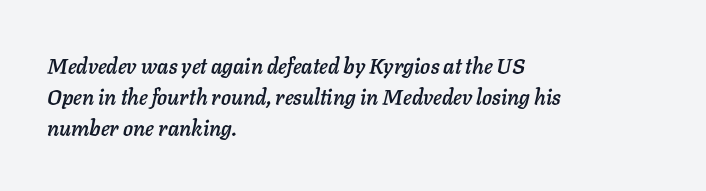
These lines sit exactly where default settings would place them. The rag falls on the right side of this text block. It's the slanting kind of type. The gap between lines stays unmarked.
